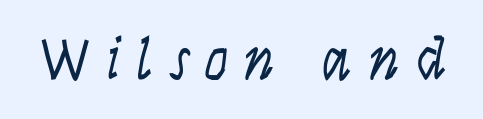
{"serif": "no", "bold": "no", "weight": "light", "width": "condensed", "stroke_contrast": "low", "x_height": "large", "monospaced": "no", "underline": "no", "letter_spacing": "wide", "letter_spacing_em": 0.27, "glyph_px": 60}
